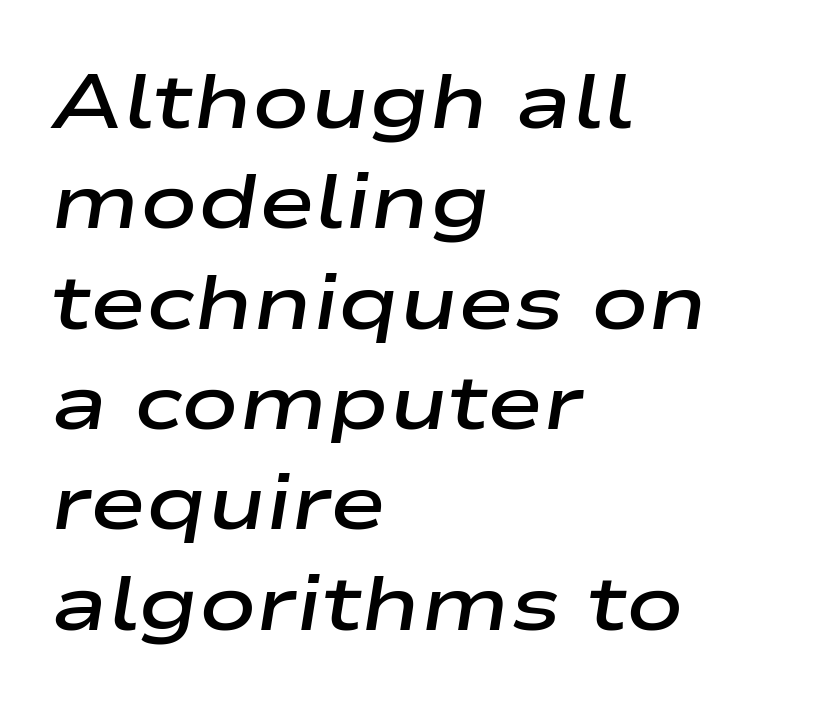
The image shows 76 px semibold, wide type, italic (leaning right); set left-aligned, normal line spacing (1.32x), normal letter spacing, not underlined; low stroke contrast and a medium x-height.
